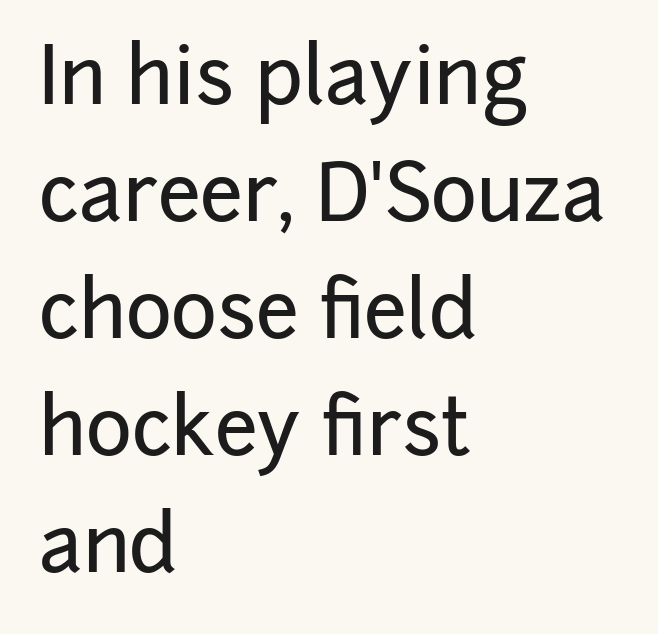
The image shows 78 px sans-serif type, upright; set left-aligned, normal line spacing (1.5x), normal letter spacing, not underlined; low stroke contrast and a medium x-height.
